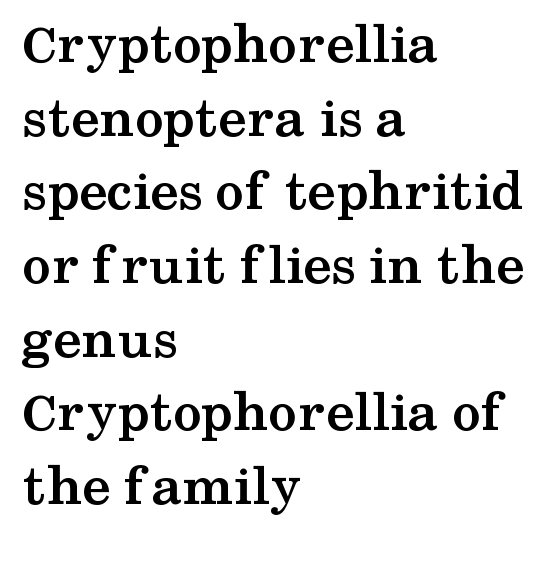
The image shows 58 px semibold, wide serif type, upright; set left-aligned, normal line spacing (1.27x), normal letter spacing, not underlined; medium stroke contrast and a medium x-height.
